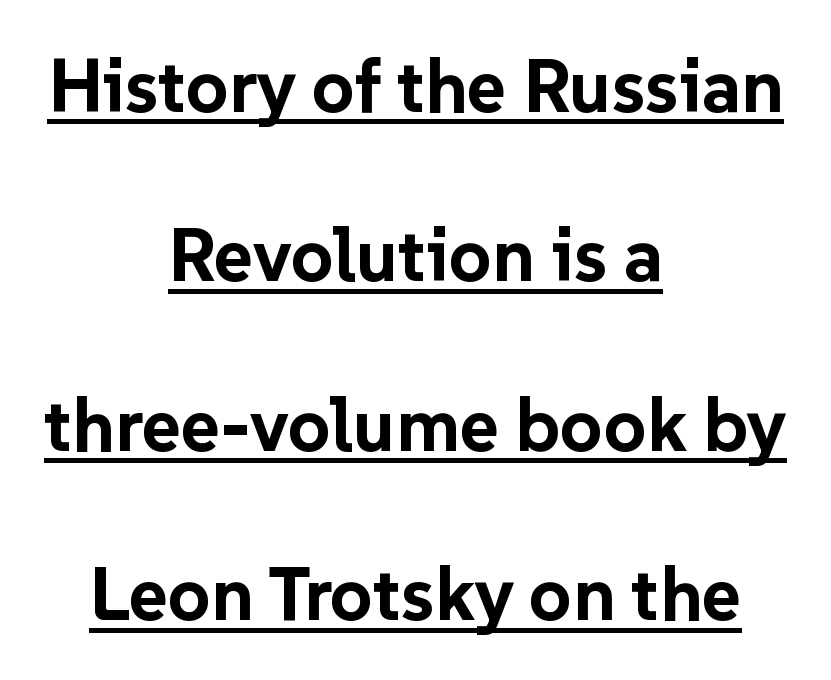
The image shows 75 px bold sans-serif type, upright; set centered, loose line spacing (2.26x), normal letter spacing, underlined; low stroke contrast and a medium x-height.
